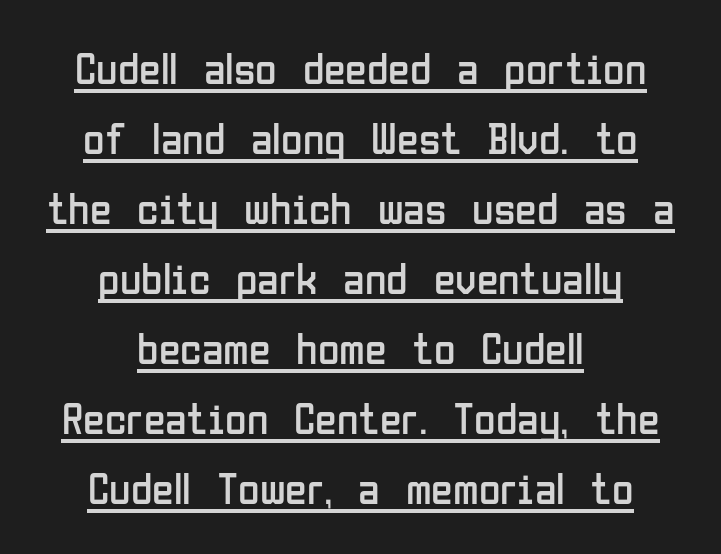
The image shows 44 px regular-weight, condensed sans-serif type, upright; set centered, normal line spacing (1.59x), normal letter spacing, underlined; low stroke contrast and a medium x-height.
